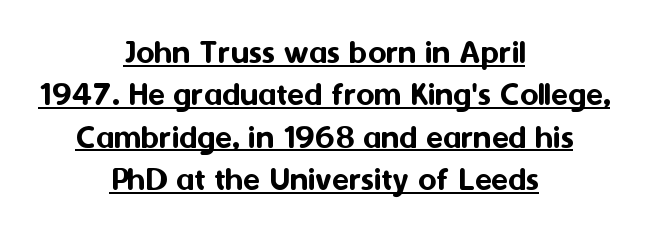
Q: Is the text italic (slanted)? A: No, it is upright.
Q: Is the typeface a serif or a sans-serif typeface? A: Sans-serif.
Q: Is the text underlined? A: Yes.
Q: How is the paragraph aligned? A: Centered.
Q: Is the spacing between letters normal or unusually wide? A: Normal.
Q: Width (condensed, normal, or wide)? A: Normal.
Q: Stroke contrast? A: Medium.
Q: x-height? A: Medium.
Q: Monospaced? A: No.
